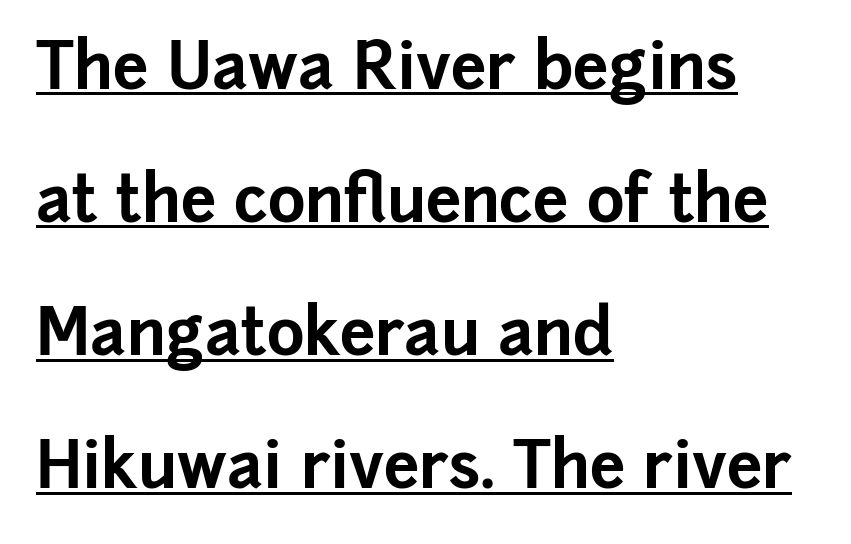
Q: Is the text bold? A: Yes.
Q: Is the text italic (slanted)? A: No, it is upright.
Q: Is the typeface a serif or a sans-serif typeface? A: Sans-serif.
Q: Is the text underlined? A: Yes.
Q: How is the paragraph aligned? A: Left-aligned.
Q: Is the spacing between letters normal or unusually wide? A: Normal.
Q: Is the spacing between lines tight, normal or loose? A: Loose.
Q: Width (condensed, normal, or wide)? A: Normal.
Q: Stroke contrast? A: Low.
Q: x-height? A: Medium.
Q: Monospaced? A: No.
